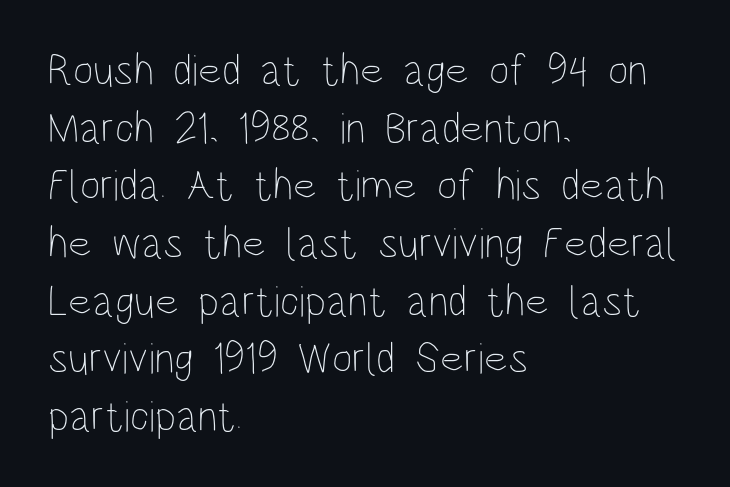
{"italic": "no", "bold": "no", "weight": "thin", "width": "condensed", "stroke_contrast": "low", "x_height": "large", "monospaced": "no", "underline": "no", "align": "left", "line_spacing": "normal", "line_spacing_ratio": 1.31, "letter_spacing": "normal", "letter_spacing_em": 0.0, "glyph_px": 44}
